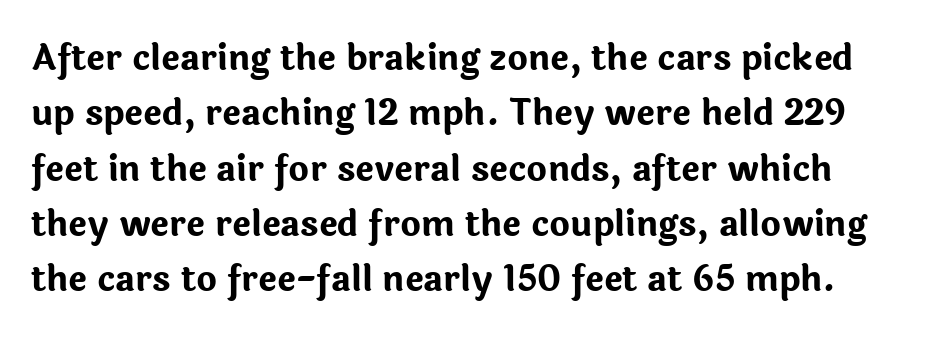
A typesetter would mark this as roman, not italic. The passage shown is typeset with a sans-serif family. Summary of vertical rhythm: regular, with standard interline spacing. Note the varied advance widths — an 'i' is clearly narrower than an 'm'. Typesetter's note: full bold, strokes at maximum text heaviness.
